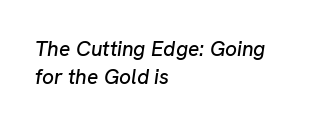
Horizontal bands of white between lines are of average thickness. Tracking value appears to be zero — textbook default spacing. The zone under the glyphs is completely vacant. Style check: oblique. The text block is weighted toward the left margin, trailing off unevenly rightward.
